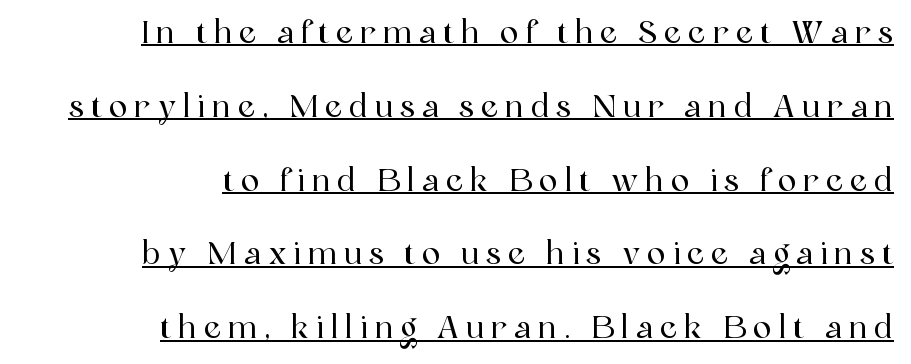
Letterform terminals end in serifs throughout the passage. The passage shown is typed in a proportional face where columns would drift. Horizontal alignment here is rightward, an uncommon choice for prose. Look at the tracking — it's clearly loosened, letters drifting apart. Horizontal bands of white between lines are thick stripes. These characters rest on top of a visible drawn line.
